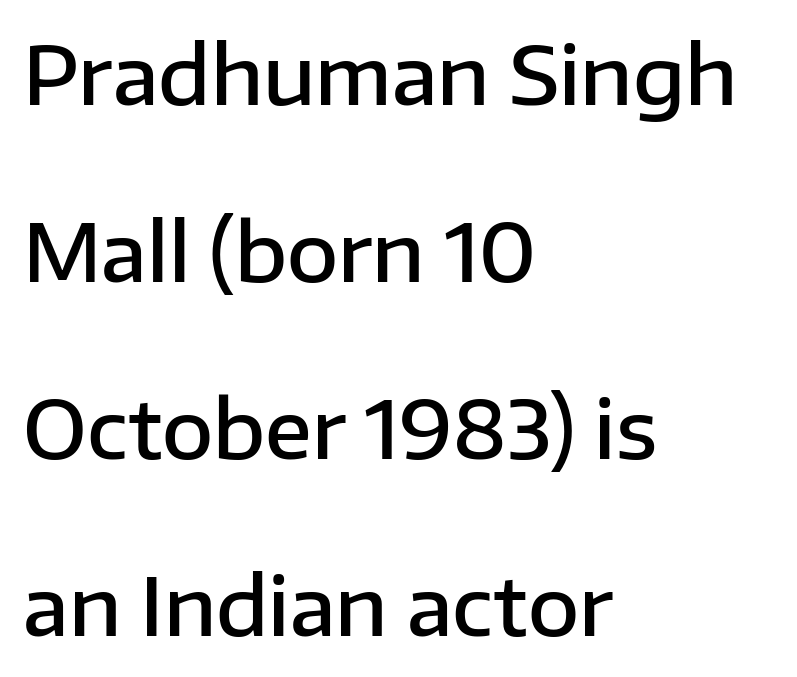
Q: Is the text bold? A: Semi-bold.
Q: Is the text italic (slanted)? A: No, it is upright.
Q: Is the typeface a serif or a sans-serif typeface? A: Sans-serif.
Q: Is the text underlined? A: No.
Q: How is the paragraph aligned? A: Left-aligned.
Q: Is the spacing between letters normal or unusually wide? A: Normal.
Q: Is the spacing between lines tight, normal or loose? A: Loose.
Q: Width (condensed, normal, or wide)? A: Normal.
Q: Stroke contrast? A: Low.
Q: x-height? A: Medium.
Q: Monospaced? A: No.
